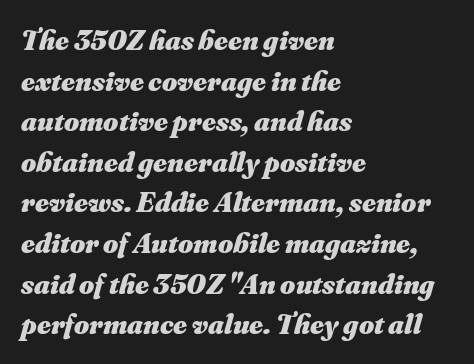
Compared with an ordinary text face, these strokes are far heavier — a full bold. You could not count columns in this text — the font is proportionally spaced. Emphasis-style slanted type is in use. Summary of vertical rhythm: regular, with standard interline spacing.
